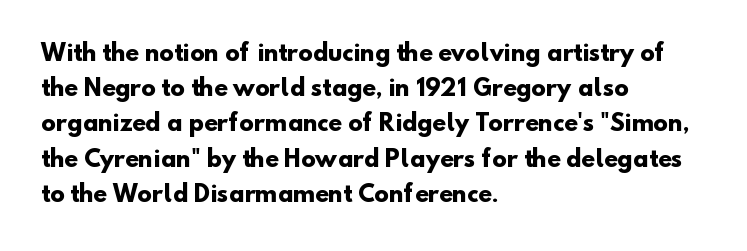
Q: Is the text bold? A: Yes.
Q: Is the text underlined? A: No.
Q: How is the paragraph aligned? A: Left-aligned.
Q: Is the spacing between letters normal or unusually wide? A: Normal.
Q: Is the spacing between lines tight, normal or loose? A: Normal.
